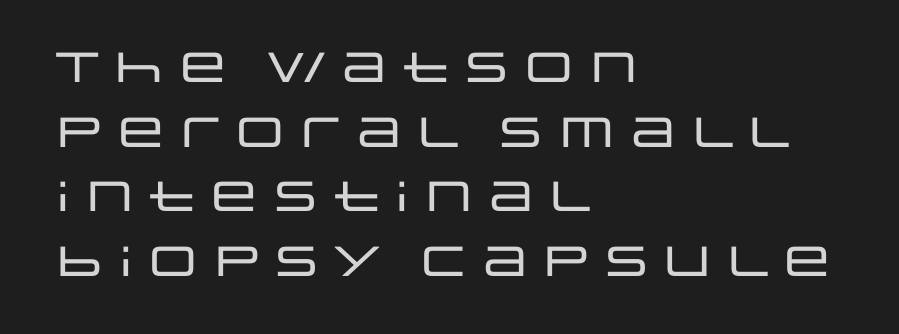
The image shows 42 px wide sans-serif type, upright; set left-aligned, normal line spacing (1.54x), normal letter spacing, not underlined; low stroke contrast and a large x-height.
